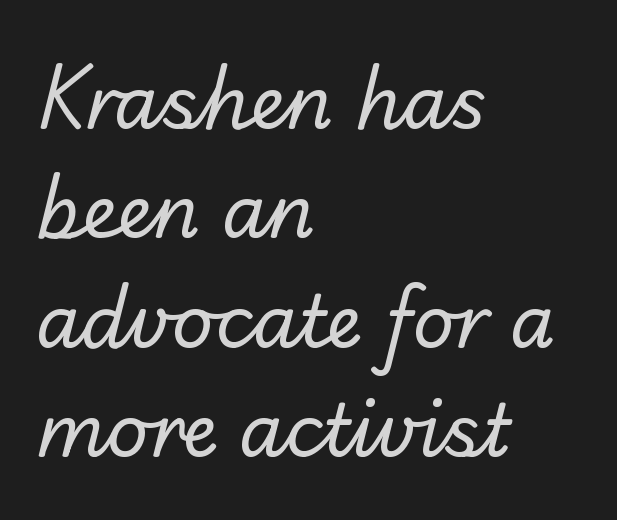
Q: Is the text bold? A: No.
Q: Is the typeface a serif or a sans-serif typeface? A: Sans-serif.
Q: Is the text underlined? A: No.
Q: How is the paragraph aligned? A: Left-aligned.
Q: Is the spacing between letters normal or unusually wide? A: Normal.
Q: Is the spacing between lines tight, normal or loose? A: Normal.
Q: Width (condensed, normal, or wide)? A: Normal.
Q: Stroke contrast? A: Low.
Q: x-height? A: Small.
Q: Monospaced? A: No.
